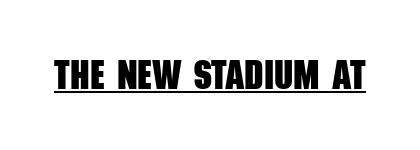
In terms of letterspacing, this is plain default setting. Pretty heavy lettering here — definitely bold. Varying glyph widths throughout — classic text-font behaviour. Serifs: no, the terminals of the letterforms are clean. Descenders here cross a horizontal rule under the line.
